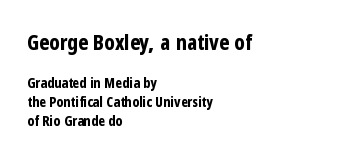
{"italic": "no", "bold": "yes", "underline": "no", "align": "left", "line_spacing": "normal", "line_spacing_ratio": 1.37, "letter_spacing": "normal", "letter_spacing_em": 0.0, "larger_block": "first", "size_ratio": 1.5, "glyph_px": 21}
